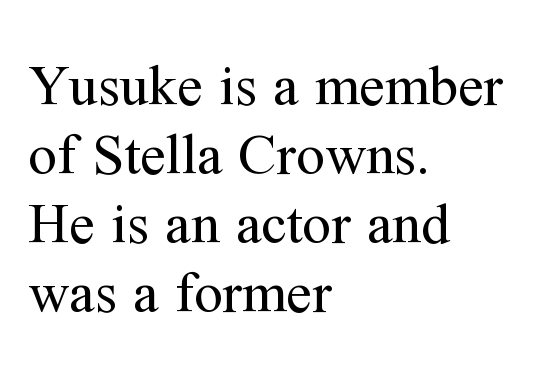
The image shows 57 px regular-weight serif type, upright; set left-aligned, line spacing 1.21x, normal letter spacing, not underlined; medium stroke contrast and a medium x-height.
